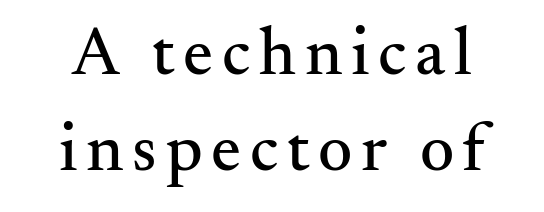
{"serif": "yes", "italic": "no", "width": "normal", "stroke_contrast": "medium", "x_height": "small", "monospaced": "no", "underline": "no", "line_spacing": "normal", "line_spacing_ratio": 1.43, "glyph_px": 67}
